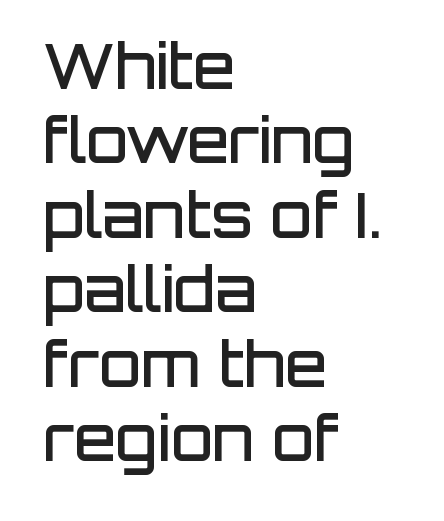
{"serif": "no", "italic": "no", "bold": "semi", "weight": "semibold", "width": "normal", "stroke_contrast": "low", "x_height": "large", "monospaced": "no", "underline": "no", "align": "left", "line_spacing_ratio": 1.22, "letter_spacing": "normal", "letter_spacing_em": 0.0, "glyph_px": 61}
